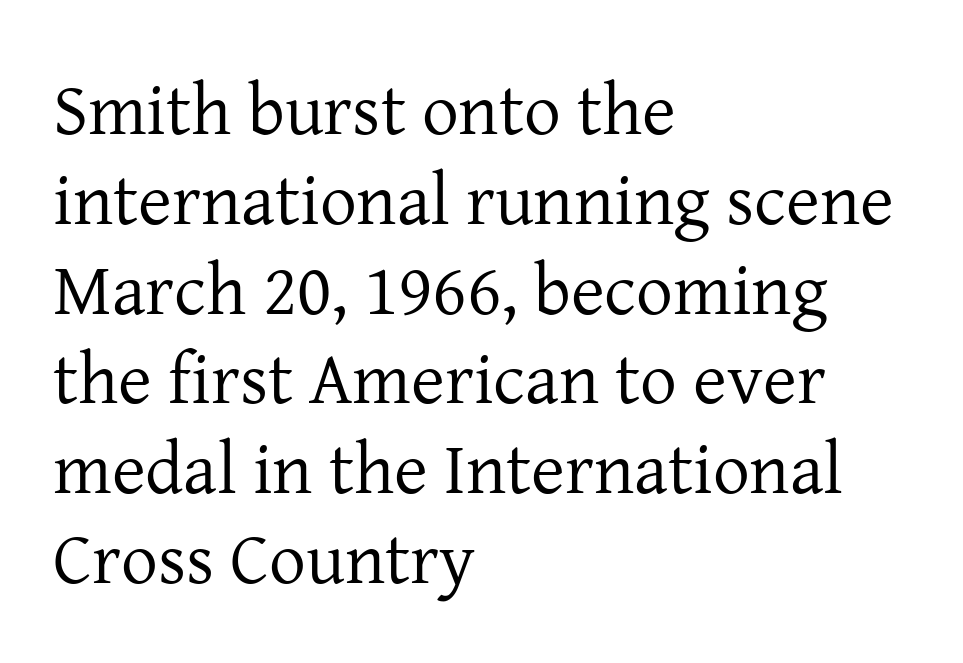
{"serif": "yes", "italic": "no", "bold": "no", "weight": "regular", "width": "normal", "stroke_contrast": "low", "x_height": "medium", "monospaced": "no", "underline": "no", "align": "left", "line_spacing_ratio": 1.23, "letter_spacing": "normal", "letter_spacing_em": 0.0, "glyph_px": 73}
